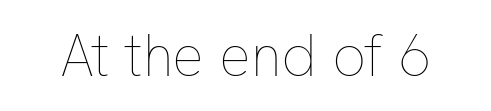
The image shows 59 px thin type, upright; set normal letter spacing, not underlined; low stroke contrast and a medium x-height.
